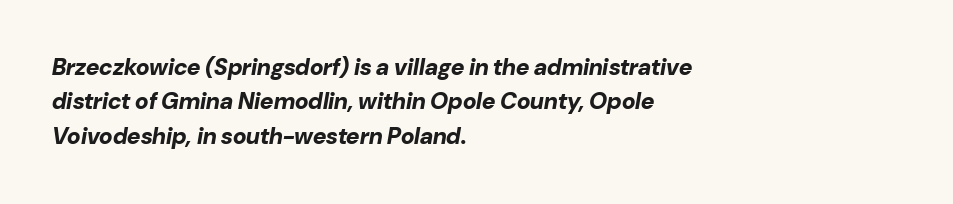
Q: Is the text bold? A: Yes.
Q: Is the text italic (slanted)? A: Yes, it leans right by about 10 degrees.
Q: Is the text underlined? A: No.
Q: How is the paragraph aligned? A: Left-aligned.
Q: Is the spacing between letters normal or unusually wide? A: Normal.
Q: Is the spacing between lines tight, normal or loose? A: Normal.
